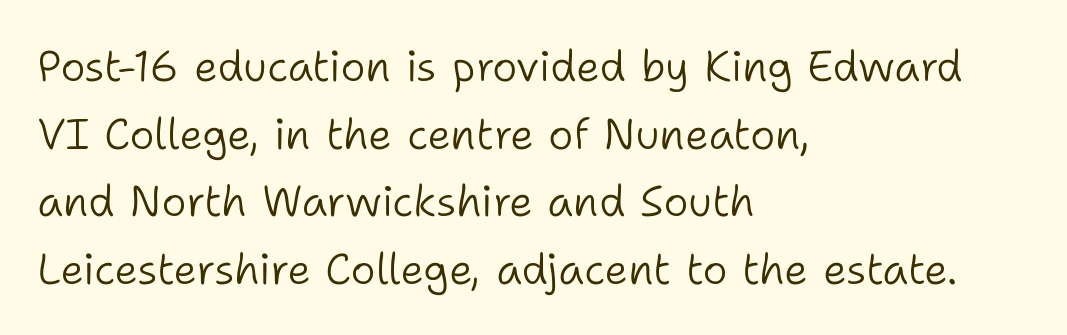
A light-to-regular cut is what we see here. Each new line begins a customary step beneath the previous one. No italicization has been applied; the sample stays upright. Leftover space on each line is placed entirely after the last word. The font family rendered here belongs to the sans-serif group.
